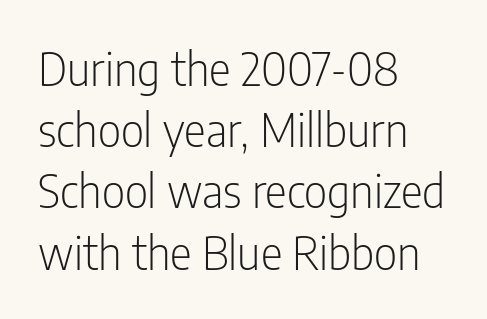
Q: Is the text bold? A: No.
Q: Is the text italic (slanted)? A: No, it is upright.
Q: Is the typeface a serif or a sans-serif typeface? A: Sans-serif.
Q: Is the text underlined? A: No.
Q: How is the paragraph aligned? A: Left-aligned.
Q: Is the spacing between letters normal or unusually wide? A: Normal.
Q: Is the spacing between lines tight, normal or loose? A: Normal.
Q: Width (condensed, normal, or wide)? A: Condensed.
Q: Stroke contrast? A: Low.
Q: x-height? A: Medium.
Q: Monospaced? A: No.
